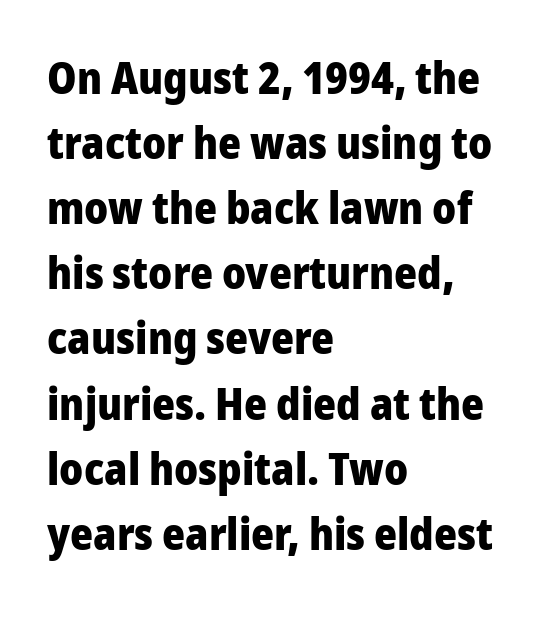
Q: Is the text bold? A: Yes.
Q: Is the text italic (slanted)? A: No, it is upright.
Q: Is the typeface a serif or a sans-serif typeface? A: Sans-serif.
Q: Is the text underlined? A: No.
Q: How is the paragraph aligned? A: Left-aligned.
Q: Is the spacing between letters normal or unusually wide? A: Normal.
Q: Is the spacing between lines tight, normal or loose? A: Normal.
Q: Width (condensed, normal, or wide)? A: Normal.
Q: Stroke contrast? A: Low.
Q: x-height? A: Medium.
Q: Monospaced? A: No.
